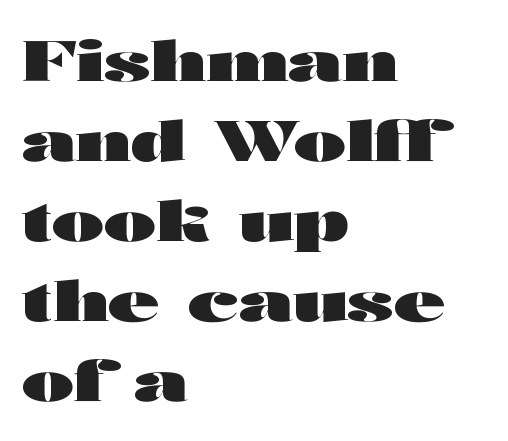
{"italic": "no", "bold": "yes", "weight": "heavy", "width": "wide", "stroke_contrast": "high", "x_height": "medium", "monospaced": "no", "underline": "no", "align": "left", "line_spacing": "normal", "line_spacing_ratio": 1.43, "letter_spacing": "normal", "letter_spacing_em": 0.0, "glyph_px": 56}
